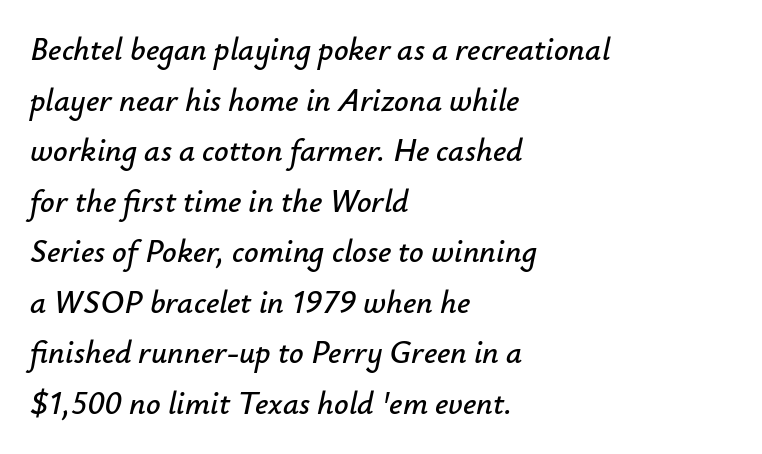
The image shows 32 px text type, italic (leaning right); set left-aligned, normal line spacing (1.58x), normal letter spacing, not underlined; low stroke contrast and a small x-height.
